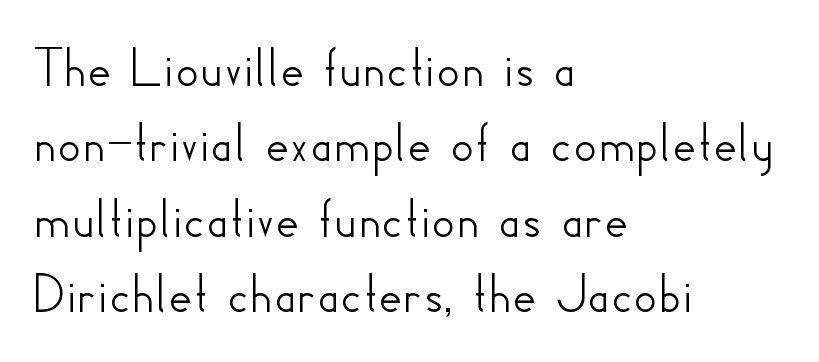
Short note: letters normally spaced. Underlining? Definitely not there. Vertically, the passage feels balanced, rows spaced as you'd expect. Grotesque or geometric, the face here clearly has no serifs. The axis of the letterforms is exactly vertical.
